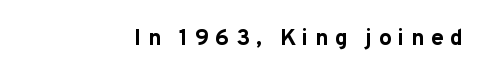
The image shows 23 px bold type, upright; set unusually wide letter spacing (+0.27 em), not underlined.
